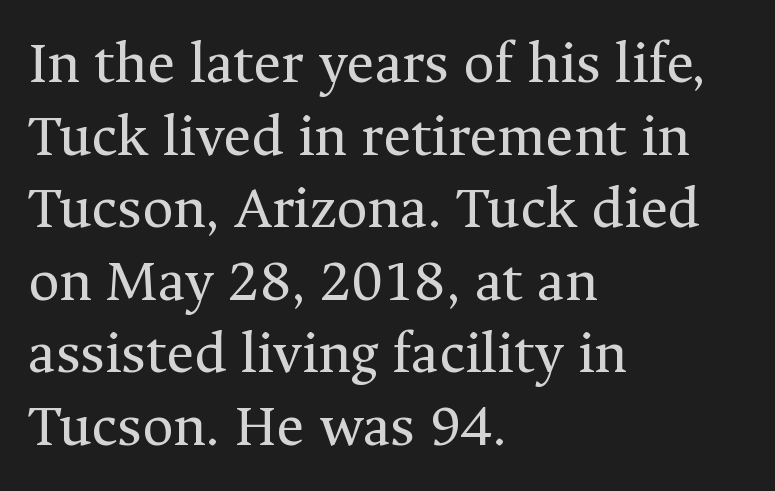
Q: Is the text bold? A: No.
Q: Is the text italic (slanted)? A: No, it is upright.
Q: Is the typeface a serif or a sans-serif typeface? A: Serif.
Q: Is the text underlined? A: No.
Q: How is the paragraph aligned? A: Left-aligned.
Q: Is the spacing between letters normal or unusually wide? A: Normal.
Q: Width (condensed, normal, or wide)? A: Normal.
Q: Stroke contrast? A: Medium.
Q: x-height? A: Medium.
Q: Monospaced? A: No.
